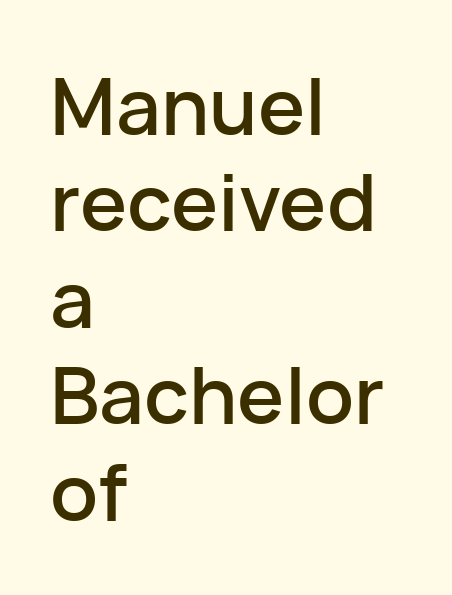
The image shows 79 px sans-serif type, upright; set left-aligned, line spacing 1.22x, normal letter spacing, not underlined; low stroke contrast and a medium x-height.
